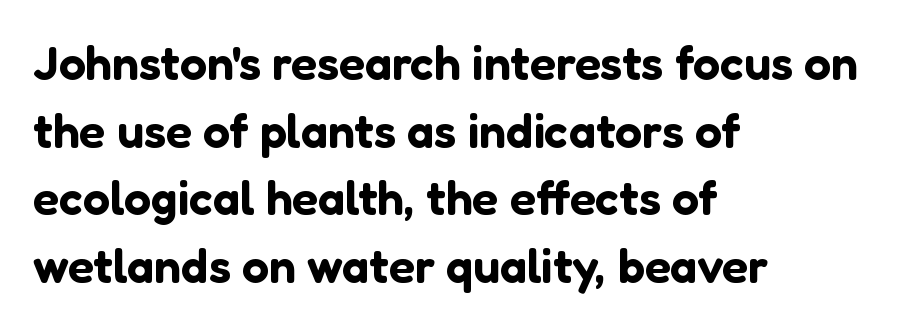
The image shows 48 px sans-serif type, upright; set left-aligned, normal line spacing (1.41x), normal letter spacing, not underlined; low stroke contrast and a medium x-height.
